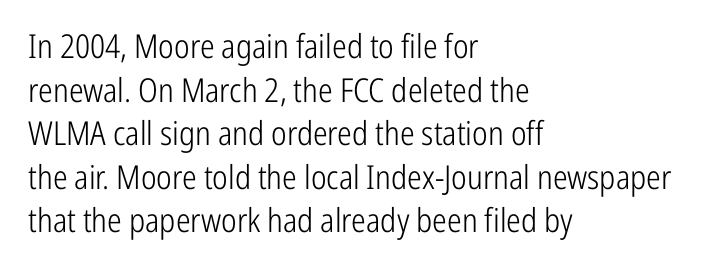
The image shows 33 px light, condensed sans-serif type, upright; set left-aligned, normal line spacing (1.32x), normal letter spacing, not underlined; low stroke contrast and a medium x-height.
